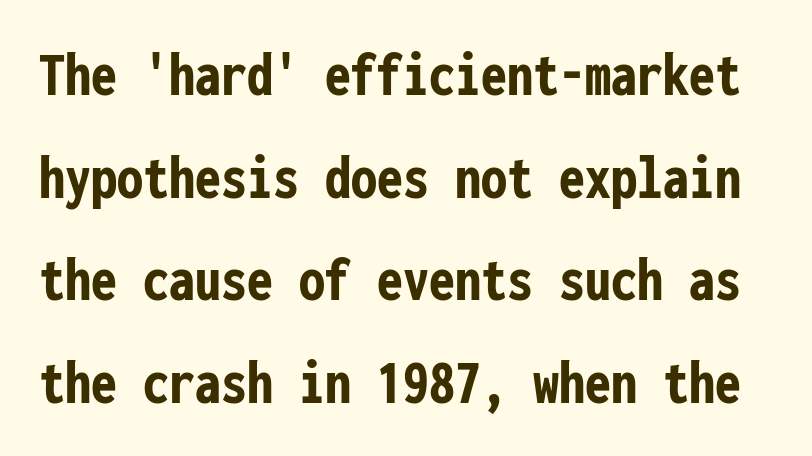
The face used here is a sans, in the tradition of grotesques and geometrics. Caption: bold face, heavy strokes. Descenders are the only things crossing below the line. Vertical spacing — default. Is the letter spacing exaggerated? No — it looks like the ordinary default.
